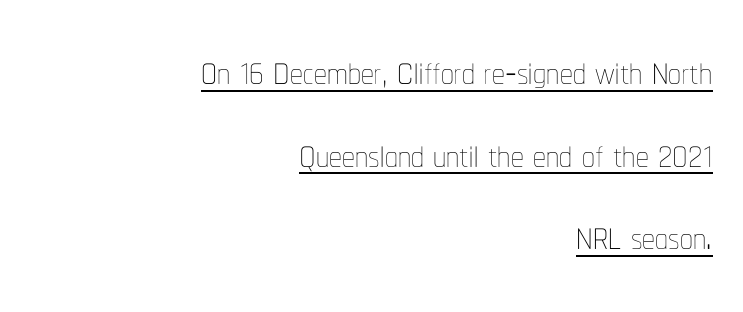
Check the space under the baseline: a stroke is drawn there. The letters advance in unequal steps, a hallmark of proportional type. The rag falls on the left side of this text block. Stroke mass is kept to a normal reading level or below. These lines were composed using upright roman letters.
